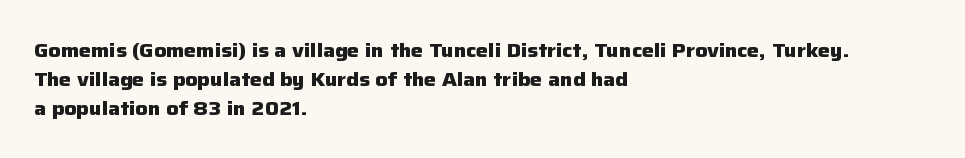
The image shows 20 px bold type, upright; set left-aligned, normal line spacing (1.44x), normal letter spacing, not underlined.
